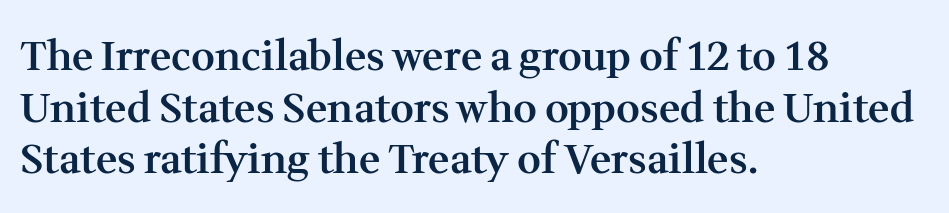
{"serif": "yes", "italic": "no", "bold": "semi", "weight": "semibold", "width": "normal", "stroke_contrast": "medium", "x_height": "medium", "monospaced": "no", "underline": "no", "align": "left", "line_spacing": "normal", "line_spacing_ratio": 1.26, "letter_spacing": "normal", "letter_spacing_em": 0.0, "glyph_px": 41}
